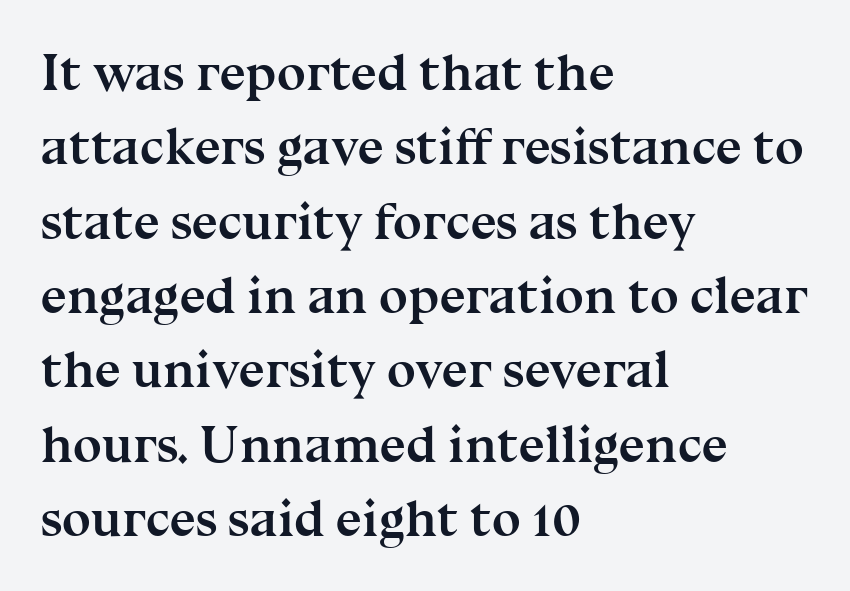
The image shows 52 px semibold serif type, upright; set left-aligned, normal line spacing (1.43x), normal letter spacing, not underlined; medium stroke contrast and a medium x-height.
